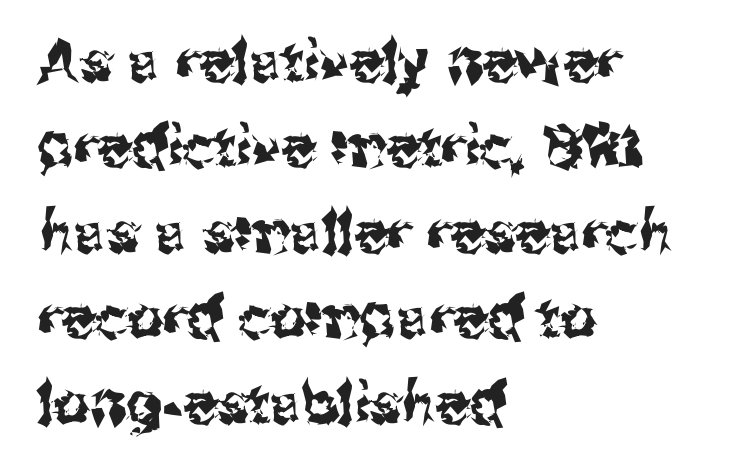
{"serif": "no", "italic": "no", "width": "normal", "stroke_contrast": "medium", "x_height": "medium", "monospaced": "no", "underline": "no", "align": "left", "line_spacing": "normal", "line_spacing_ratio": 1.5, "letter_spacing": "normal", "letter_spacing_em": 0.0, "glyph_px": 57}
